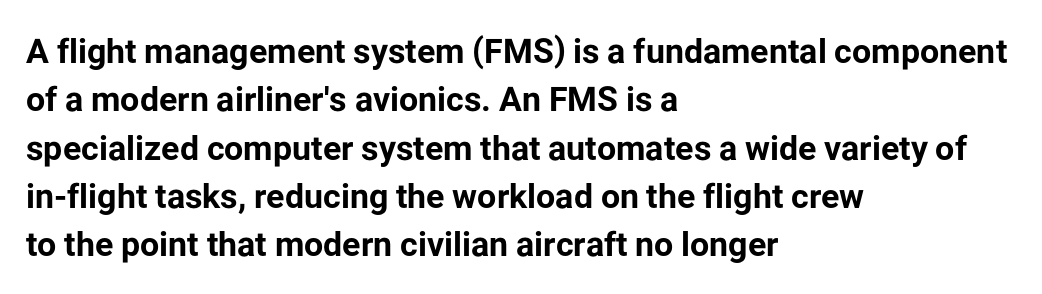
Q: Is the text bold? A: Yes.
Q: Is the text italic (slanted)? A: No, it is upright.
Q: Is the typeface a serif or a sans-serif typeface? A: Sans-serif.
Q: Is the text underlined? A: No.
Q: How is the paragraph aligned? A: Left-aligned.
Q: Is the spacing between letters normal or unusually wide? A: Normal.
Q: Is the spacing between lines tight, normal or loose? A: Normal.
Q: Width (condensed, normal, or wide)? A: Normal.
Q: Stroke contrast? A: Low.
Q: x-height? A: Medium.
Q: Monospaced? A: No.
